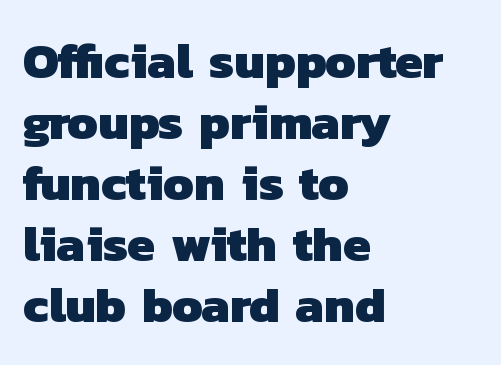
Q: Is the text bold? A: Yes.
Q: Is the typeface a serif or a sans-serif typeface? A: Sans-serif.
Q: Is the text underlined? A: No.
Q: How is the paragraph aligned? A: Left-aligned.
Q: Is the spacing between letters normal or unusually wide? A: Normal.
Q: Width (condensed, normal, or wide)? A: Normal.
Q: Stroke contrast? A: Low.
Q: x-height? A: Medium.
Q: Monospaced? A: No.
